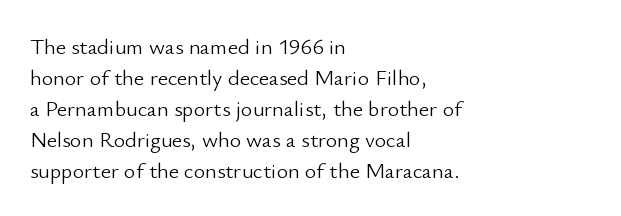
{"italic": "no", "bold": "no", "underline": "no", "align": "left", "line_spacing": "normal", "line_spacing_ratio": 1.41, "letter_spacing": "normal", "letter_spacing_em": 0.0, "glyph_px": 22}
